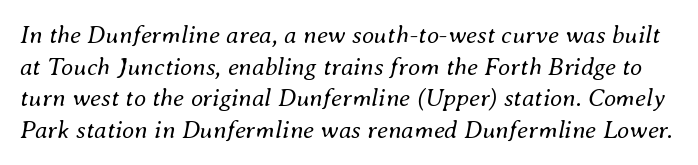
The image shows 25 px text type, italic (leaning right); set normal line spacing (1.27x), normal letter spacing, not underlined.
